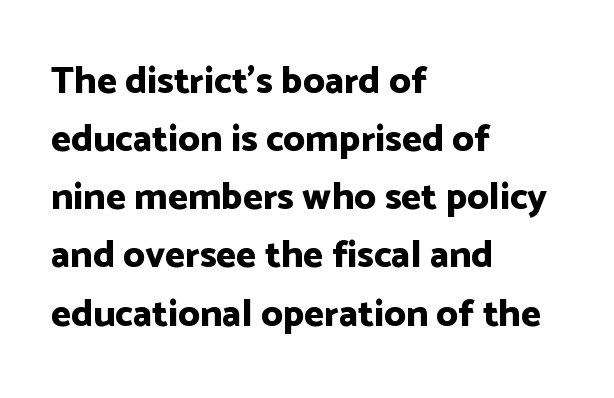
{"serif": "no", "italic": "no", "bold": "yes", "weight": "bold", "width": "normal", "stroke_contrast": "low", "x_height": "medium", "monospaced": "no", "underline": "no", "align": "left", "line_spacing": "normal", "line_spacing_ratio": 1.53, "letter_spacing": "normal", "letter_spacing_em": 0.0, "glyph_px": 38}
